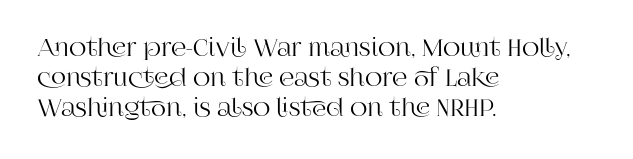
The image shows 24 px text type, upright; set left-aligned, line spacing 1.24x, normal letter spacing, not underlined.
